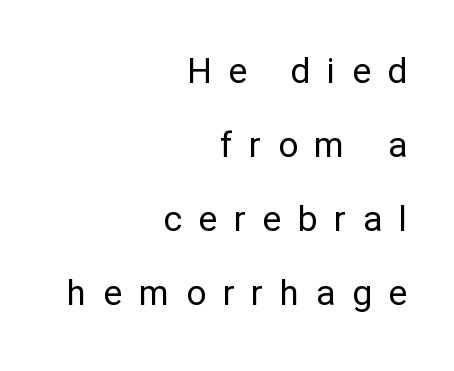
This rendering uses right alignment, leaving the left contour irregular. Nobody drew a line under any word here. Line spacing here is loose. The font is comparable to plain body text, perhaps lighter.
